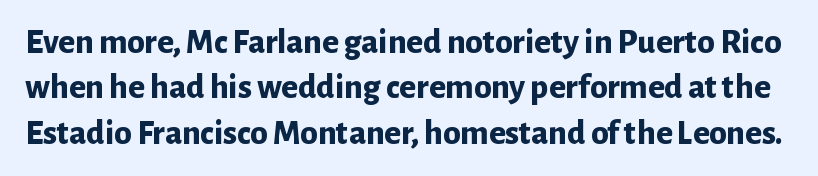
{"serif": "no", "italic": "no", "bold": "yes", "weight": "bold", "width": "normal", "stroke_contrast": "low", "x_height": "medium", "monospaced": "no", "underline": "no", "line_spacing": "normal", "line_spacing_ratio": 1.3, "letter_spacing": "normal", "letter_spacing_em": 0.0, "glyph_px": 35}
